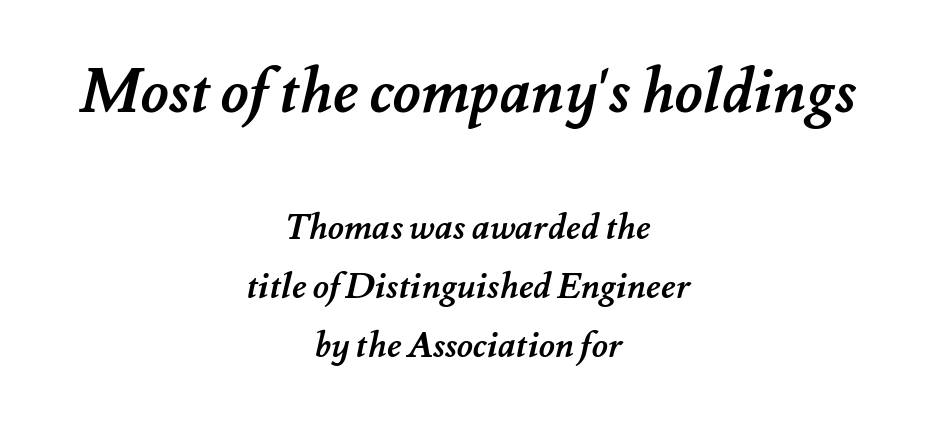
Q: Is the text bold? A: Yes.
Q: Is the text underlined? A: No.
Q: How is the paragraph aligned? A: Centered.
Q: Is the spacing between letters normal or unusually wide? A: Normal.
Q: Is the spacing between lines tight, normal or loose? A: Normal.
Q: Which block of text is set in a larger size, the first (top) or the second (bottom)? A: The first (top) one.
Q: Width (condensed, normal, or wide)? A: Normal.
Q: Stroke contrast? A: Medium.
Q: x-height? A: Small.
Q: Monospaced? A: No.
